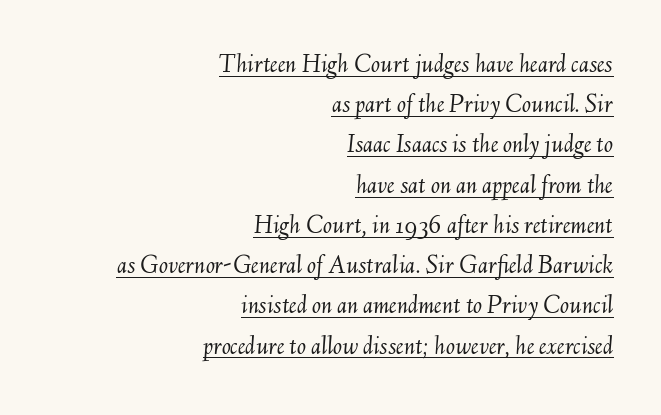
The image shows 27 px text type, italic (leaning right); set right-aligned, normal line spacing (1.49x), normal letter spacing, underlined.
